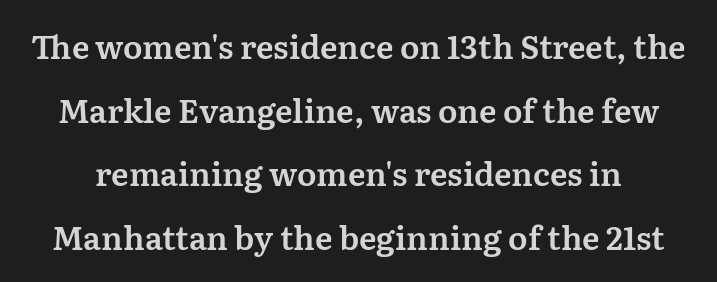
The image shows 32 px serif type, upright; set loose line spacing (1.99x), normal letter spacing, not underlined; medium stroke contrast and a medium x-height.
